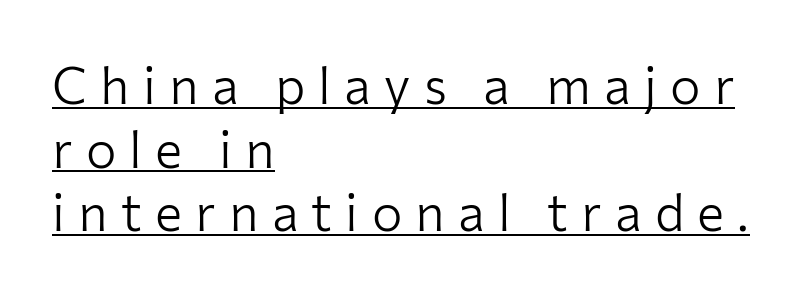
Q: Is the text bold? A: No.
Q: Is the text italic (slanted)? A: No, it is upright.
Q: Is the typeface a serif or a sans-serif typeface? A: Sans-serif.
Q: Is the text underlined? A: Yes.
Q: How is the paragraph aligned? A: Left-aligned.
Q: Is the spacing between letters normal or unusually wide? A: Unusually wide.
Q: Is the spacing between lines tight, normal or loose? A: Normal.
Q: Width (condensed, normal, or wide)? A: Normal.
Q: Stroke contrast? A: Low.
Q: x-height? A: Medium.
Q: Monospaced? A: No.
